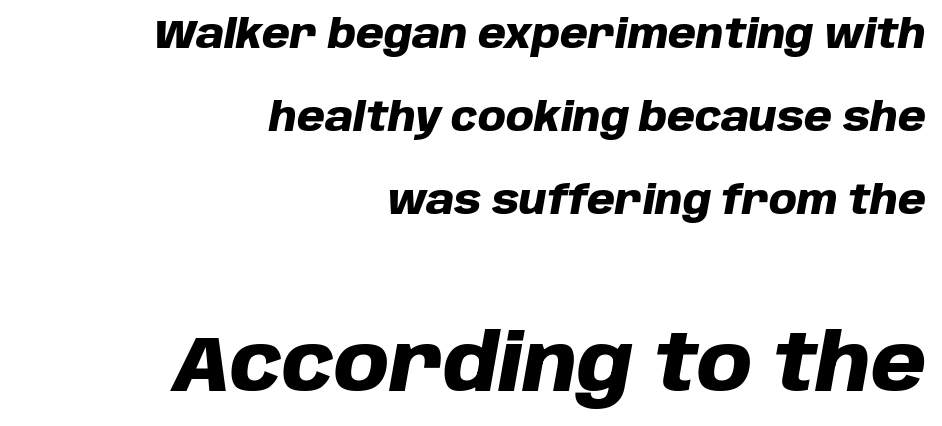
{"italic": "yes", "lean": "right", "slant_degrees": 10, "bold": "yes", "weight": "heavy", "width": "normal", "stroke_contrast": "low", "x_height": "large", "monospaced": "no", "underline": "no", "align": "right", "line_spacing": "loose", "line_spacing_ratio": 2.07, "letter_spacing": "normal", "letter_spacing_em": 0.0, "larger_block": "second", "size_ratio": 1.98, "glyph_px": 79}
